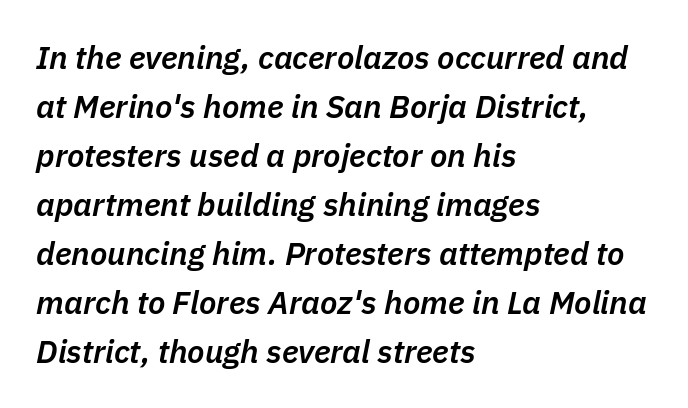
{"italic": "yes", "lean": "right", "slant_degrees": 11, "bold": "semi", "weight": "semibold", "width": "normal", "stroke_contrast": "low", "x_height": "medium", "monospaced": "no", "underline": "no", "align": "left", "line_spacing": "normal", "line_spacing_ratio": 1.53, "letter_spacing": "normal", "letter_spacing_em": 0.0, "glyph_px": 32}
